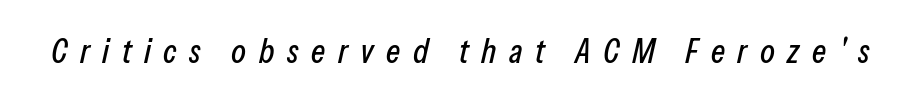
The image shows 34 px condensed type, italic (leaning right); set unusually wide letter spacing (+0.37 em), not underlined; low stroke contrast and a medium x-height.
